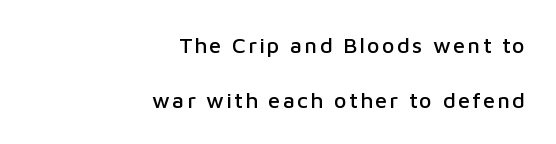
Unlike italic type, these characters show no tilt at all. All the whitespace from short lines collects on the left. The passage shown stacks its lines with a broad gap. Descenders hang freely into open space.
